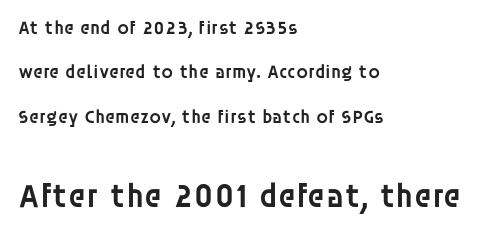
Students, observe: this is what heavily led, spacious text looks like. I'd call this a sans setting — the letters go barefoot. Here the glyphs are tracked normally, forming tight word shapes. These lines were composed using upright roman letters. In this sample the second text group is rendered at the bigger scale. Rule under the text: the space is simply empty.
